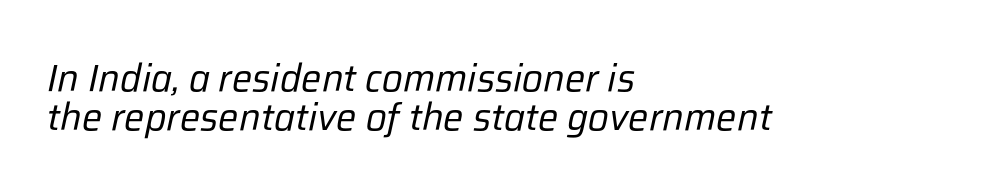
The image shows 38 px regular-weight type, italic (leaning right); set left-aligned, tight line spacing (1.02x), normal letter spacing, not underlined; low stroke contrast and a medium x-height.
